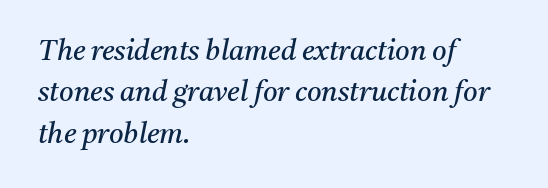
The image shows 28 px regular-weight serif type, italic (leaning right); set left-aligned, normal line spacing (1.48x), normal letter spacing, not underlined; medium stroke contrast and a medium x-height.
